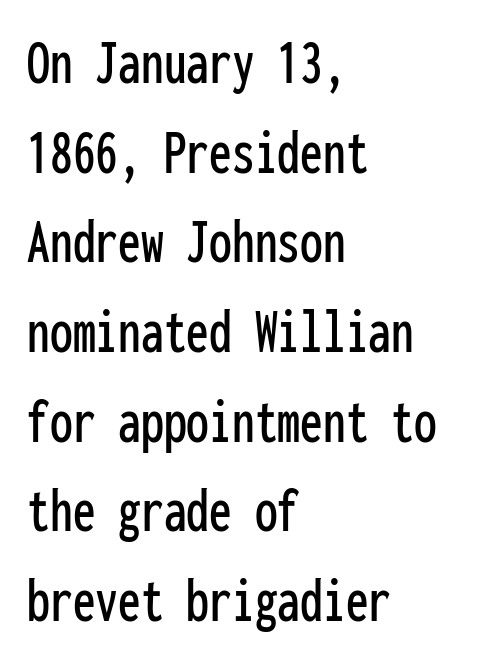
The image shows 65 px condensed sans-serif type, upright, monospaced; set left-aligned, normal line spacing (1.38x), normal letter spacing, not underlined; low stroke contrast and a medium x-height.
